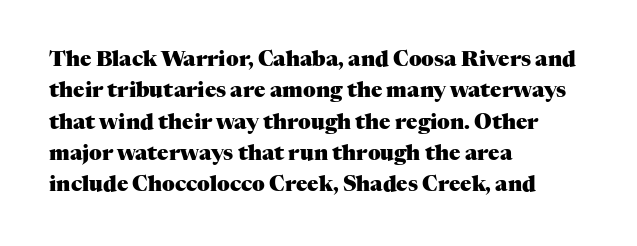
The image shows 21 px bold type, upright; set left-aligned, normal line spacing (1.49x), normal letter spacing, not underlined.
